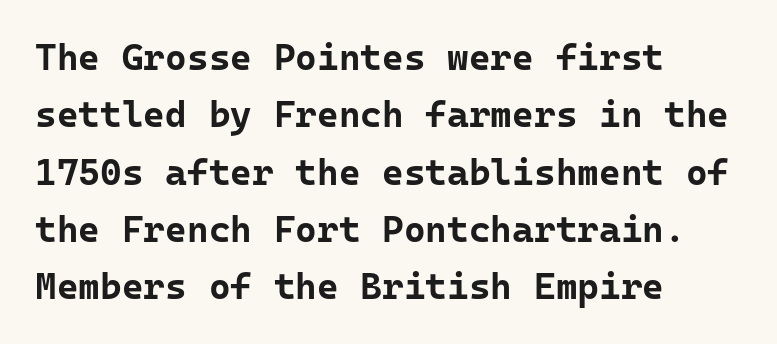
The image shows 37 px bold sans-serif type, upright, monospaced; set left-aligned, normal line spacing (1.55x), normal letter spacing, not underlined; low stroke contrast and a medium x-height.
